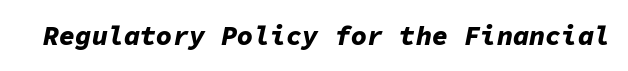
Q: Is the text bold? A: Yes.
Q: Is the text italic (slanted)? A: Yes, it leans right by about 11 degrees.
Q: Is the text underlined? A: No.
Q: Is the spacing between letters normal or unusually wide? A: Normal.
